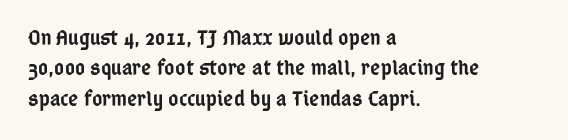
Q: Is the text bold? A: Semi-bold.
Q: Is the text italic (slanted)? A: No, it is upright.
Q: Is the text underlined? A: No.
Q: How is the paragraph aligned? A: Left-aligned.
Q: Is the spacing between letters normal or unusually wide? A: Normal.
Q: Is the spacing between lines tight, normal or loose? A: Normal.
